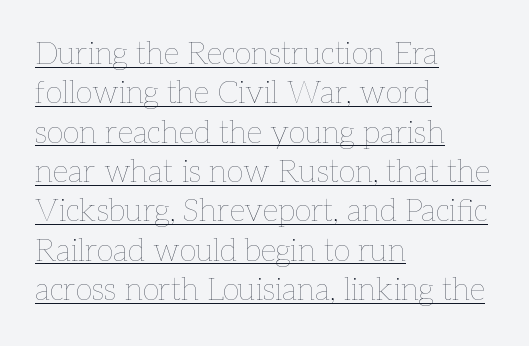
Q: Is the text bold? A: No.
Q: Is the text italic (slanted)? A: No, it is upright.
Q: Is the text underlined? A: Yes.
Q: How is the paragraph aligned? A: Left-aligned.
Q: Is the spacing between letters normal or unusually wide? A: Normal.
Q: Is the spacing between lines tight, normal or loose? A: Normal.
Q: Width (condensed, normal, or wide)? A: Normal.
Q: Stroke contrast? A: Low.
Q: x-height? A: Medium.
Q: Monospaced? A: No.
